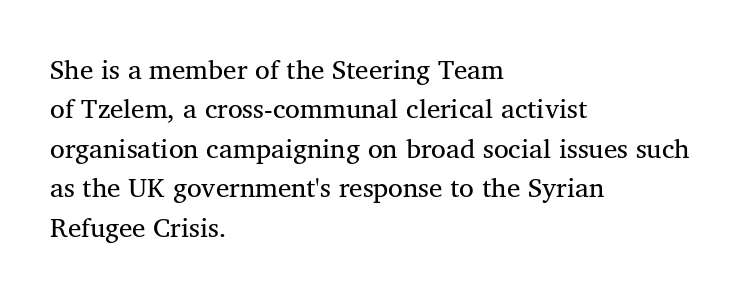
Q: Is the text bold? A: No.
Q: Is the text italic (slanted)? A: No, it is upright.
Q: Is the text underlined? A: No.
Q: How is the paragraph aligned? A: Left-aligned.
Q: Is the spacing between letters normal or unusually wide? A: Normal.
Q: Is the spacing between lines tight, normal or loose? A: Normal.
